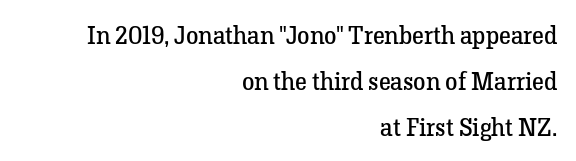
Q: Is the text bold? A: No.
Q: Is the text italic (slanted)? A: No, it is upright.
Q: Is the text underlined? A: No.
Q: How is the paragraph aligned? A: Right-aligned.
Q: Is the spacing between letters normal or unusually wide? A: Normal.
